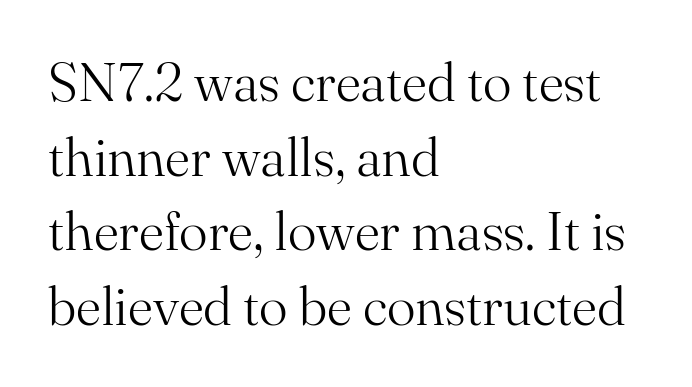
Q: Is the text bold? A: No.
Q: Is the text italic (slanted)? A: No, it is upright.
Q: Is the typeface a serif or a sans-serif typeface? A: Serif.
Q: Is the text underlined? A: No.
Q: How is the paragraph aligned? A: Left-aligned.
Q: Is the spacing between letters normal or unusually wide? A: Normal.
Q: Is the spacing between lines tight, normal or loose? A: Normal.
Q: Width (condensed, normal, or wide)? A: Normal.
Q: Stroke contrast? A: Medium.
Q: x-height? A: Small.
Q: Monospaced? A: No.
